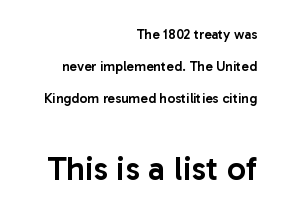
{"serif": "no", "italic": "no", "bold": "semi", "weight": "semibold", "width": "normal", "stroke_contrast": "low", "x_height": "medium", "monospaced": "no", "underline": "no", "align": "right", "line_spacing": "loose", "line_spacing_ratio": 2.28, "letter_spacing": "normal", "letter_spacing_em": 0.0, "larger_block": "second", "size_ratio": 2.43, "glyph_px": 34}
